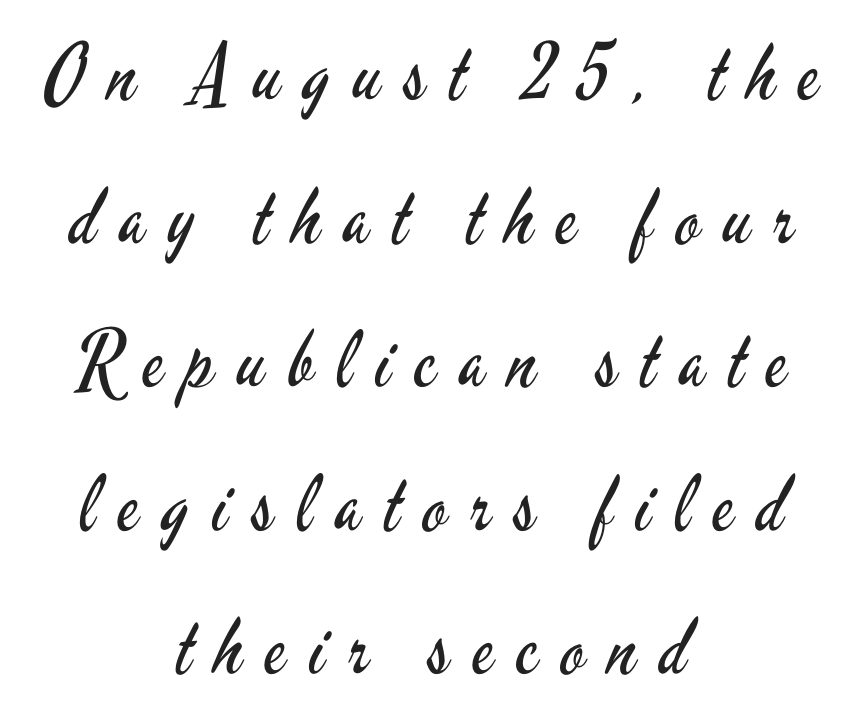
{"serif": "no", "bold": "no", "weight": "regular", "width": "condensed", "stroke_contrast": "low", "x_height": "small", "monospaced": "no", "underline": "no", "align": "center", "line_spacing_ratio": 1.84, "letter_spacing": "wide", "letter_spacing_em": 0.3, "glyph_px": 78}
